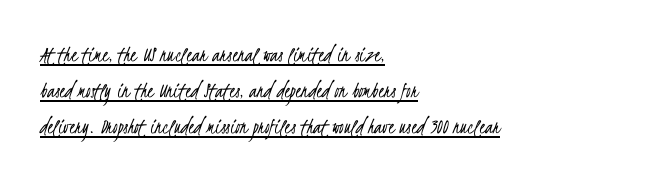
Q: Is the text bold? A: No.
Q: Is the text underlined? A: Yes.
Q: How is the paragraph aligned? A: Left-aligned.
Q: Is the spacing between letters normal or unusually wide? A: Normal.
Q: Is the spacing between lines tight, normal or loose? A: Normal.
